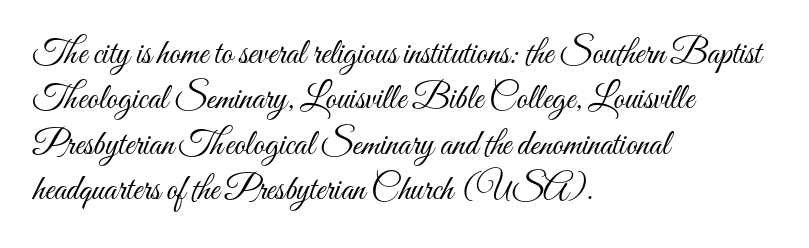
{"bold": "no", "weight": "light", "width": "condensed", "stroke_contrast": "medium", "x_height": "small", "monospaced": "no", "underline": "no", "align": "left", "line_spacing": "normal", "line_spacing_ratio": 1.3, "letter_spacing": "normal", "letter_spacing_em": 0.0, "glyph_px": 35}
